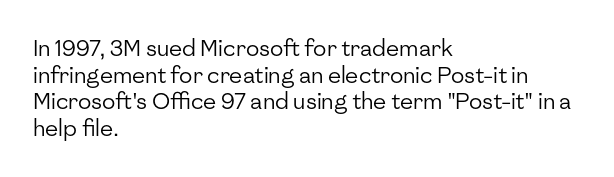
Q: Is the text bold? A: No.
Q: Is the text italic (slanted)? A: No, it is upright.
Q: Is the text underlined? A: No.
Q: How is the paragraph aligned? A: Left-aligned.
Q: Is the spacing between letters normal or unusually wide? A: Normal.
